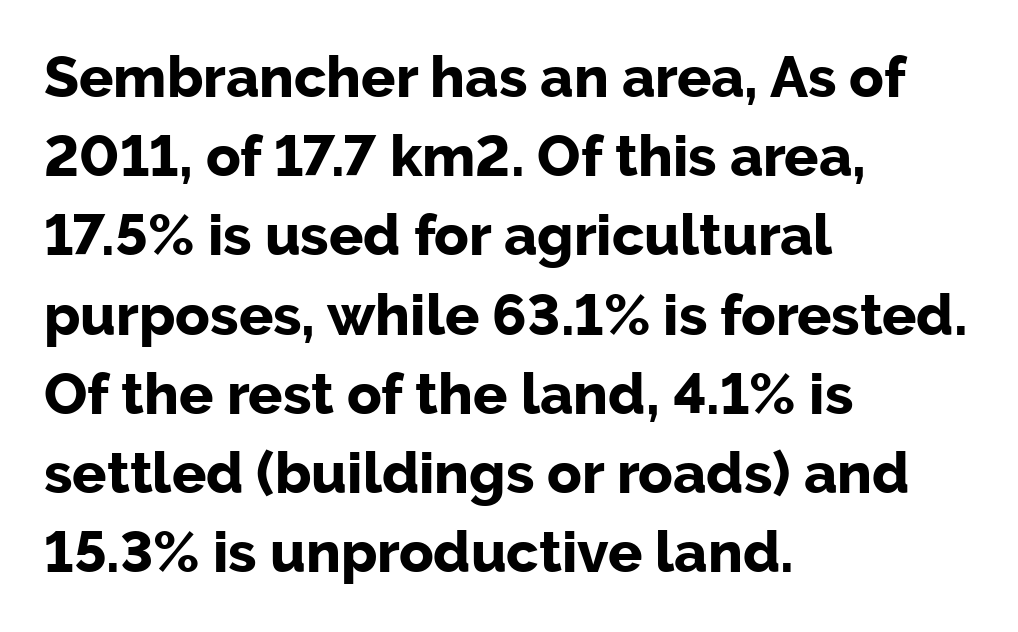
The image shows 57 px bold sans-serif type, upright; set left-aligned, normal line spacing (1.39x), normal letter spacing, not underlined; low stroke contrast and a medium x-height.
